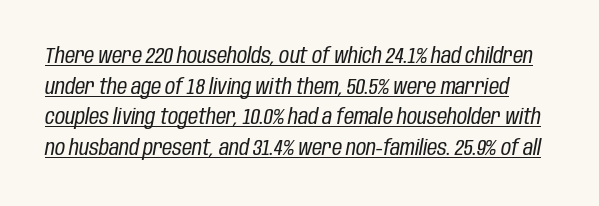
Q: Is the text bold? A: No.
Q: Is the text italic (slanted)? A: Yes, it leans right by about 10 degrees.
Q: Is the text underlined? A: Yes.
Q: Is the spacing between letters normal or unusually wide? A: Normal.
Q: Is the spacing between lines tight, normal or loose? A: Normal.
